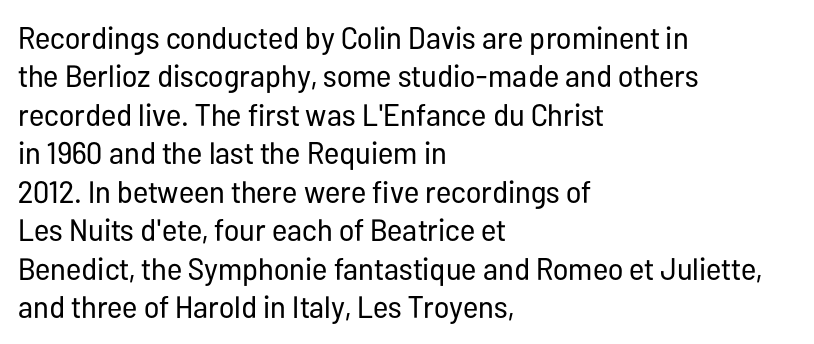
{"serif": "no", "italic": "no", "bold": "no", "weight": "regular", "width": "condensed", "stroke_contrast": "low", "x_height": "medium", "monospaced": "no", "underline": "no", "align": "left", "line_spacing_ratio": 1.24, "letter_spacing": "normal", "letter_spacing_em": 0.0, "glyph_px": 31}
